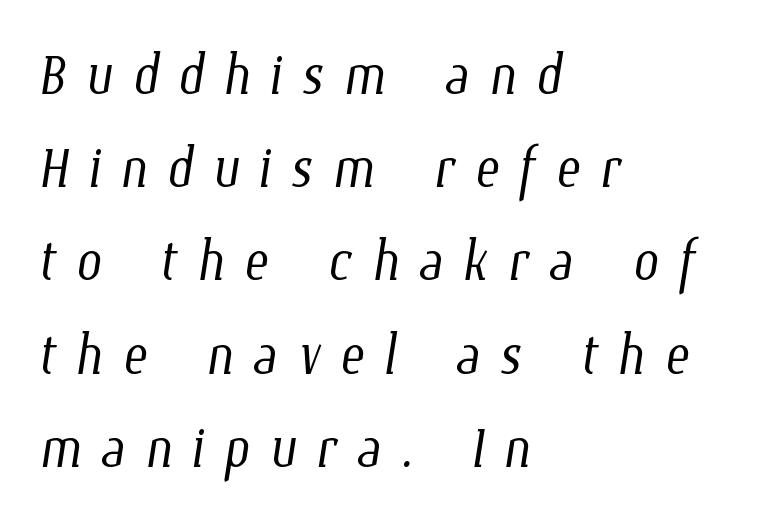
Q: Is the text bold? A: No.
Q: Is the text underlined? A: No.
Q: How is the paragraph aligned? A: Left-aligned.
Q: Is the spacing between letters normal or unusually wide? A: Unusually wide.
Q: Is the spacing between lines tight, normal or loose? A: Normal.
Q: Width (condensed, normal, or wide)? A: Condensed.
Q: Stroke contrast? A: Low.
Q: x-height? A: Medium.
Q: Monospaced? A: No.
